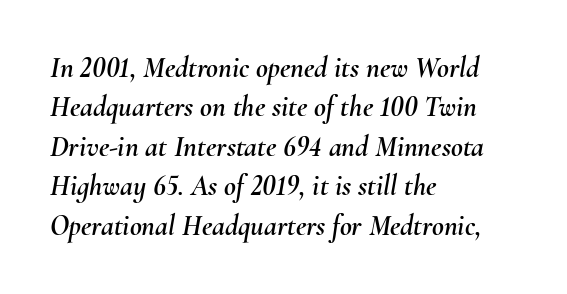
{"italic": "yes", "lean": "right", "slant_degrees": 10, "width": "normal", "stroke_contrast": "medium", "x_height": "small", "monospaced": "no", "underline": "no", "align": "left", "line_spacing": "normal", "line_spacing_ratio": 1.36, "letter_spacing": "normal", "letter_spacing_em": 0.0, "glyph_px": 29}
